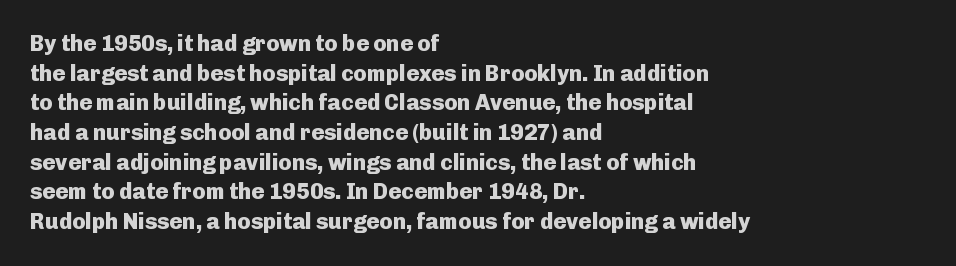
Q: Is the text bold? A: Yes.
Q: Is the text italic (slanted)? A: No, it is upright.
Q: Is the text underlined? A: No.
Q: How is the paragraph aligned? A: Left-aligned.
Q: Is the spacing between letters normal or unusually wide? A: Normal.
Q: Is the spacing between lines tight, normal or loose? A: Normal.
